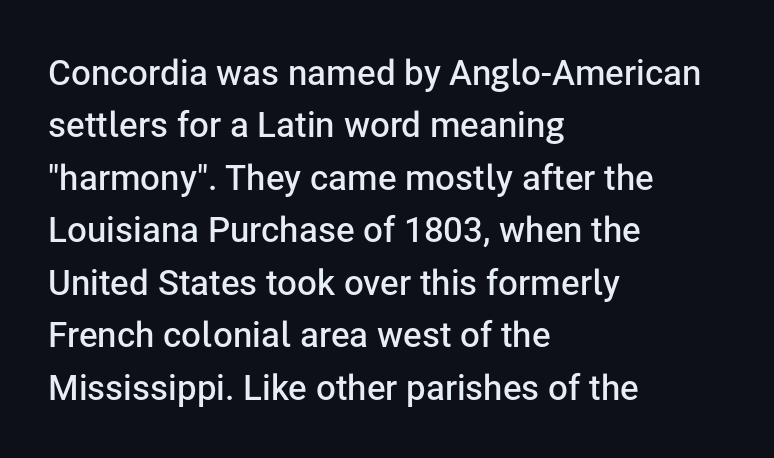
Q: Is the text bold? A: Semi-bold.
Q: Is the text italic (slanted)? A: No, it is upright.
Q: Is the typeface a serif or a sans-serif typeface? A: Sans-serif.
Q: Is the text underlined? A: No.
Q: How is the paragraph aligned? A: Left-aligned.
Q: Is the spacing between letters normal or unusually wide? A: Normal.
Q: Is the spacing between lines tight, normal or loose? A: Normal.
Q: Width (condensed, normal, or wide)? A: Normal.
Q: Stroke contrast? A: Low.
Q: x-height? A: Medium.
Q: Monospaced? A: No.
